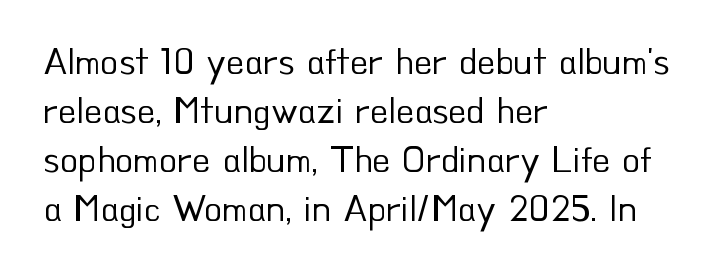
{"serif": "no", "italic": "no", "bold": "no", "weight": "regular", "width": "normal", "stroke_contrast": "low", "x_height": "small", "monospaced": "no", "underline": "no", "align": "left", "line_spacing": "normal", "line_spacing_ratio": 1.32, "letter_spacing": "normal", "letter_spacing_em": 0.0, "glyph_px": 37}
